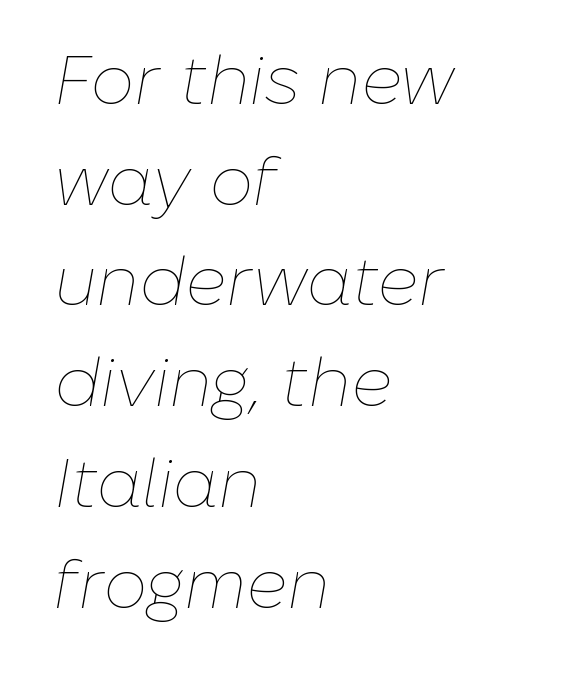
{"italic": "yes", "lean": "right", "slant_degrees": 10, "bold": "no", "weight": "thin", "width": "normal", "stroke_contrast": "low", "x_height": "medium", "monospaced": "no", "underline": "no", "align": "left", "line_spacing": "normal", "line_spacing_ratio": 1.46, "letter_spacing": "normal", "letter_spacing_em": 0.0, "glyph_px": 69}
